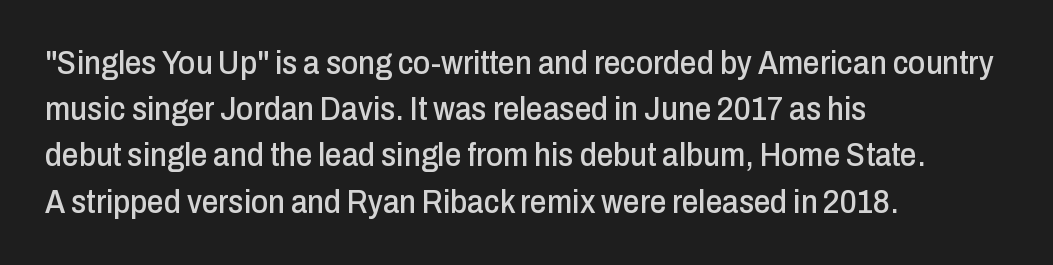
The rows are spaced the way most documents space them. Ascenders rise straight up at ninety degrees. This sample has the flowing, uneven cadence of proportional lettering. In terms of letterspacing, this is plain default setting. The passage is arranged the way most books set body copy — flush left. Look at the bottom of the vertical strokes: they stop flat, with no serifs.
